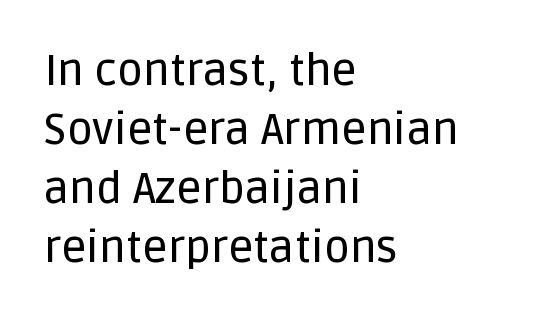
{"serif": "no", "italic": "no", "width": "normal", "stroke_contrast": "low", "x_height": "large", "monospaced": "no", "underline": "no", "align": "left", "line_spacing": "normal", "line_spacing_ratio": 1.34, "letter_spacing": "normal", "letter_spacing_em": 0.0, "glyph_px": 44}
